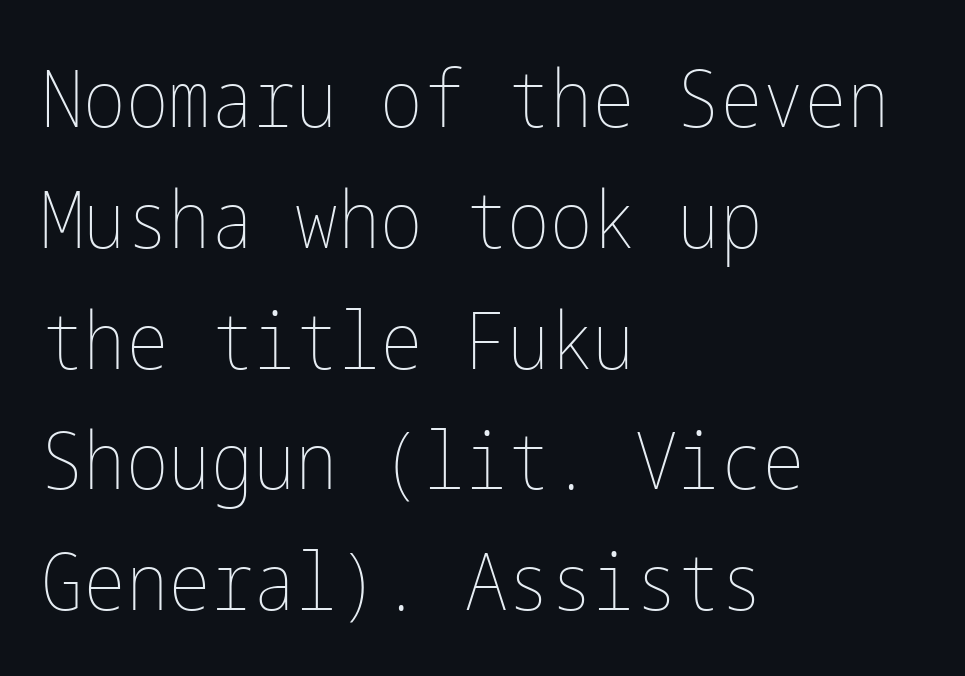
{"italic": "no", "bold": "no", "weight": "thin", "width": "condensed", "stroke_contrast": "low", "x_height": "medium", "underline": "no", "align": "left", "line_spacing": "normal", "line_spacing_ratio": 1.51, "letter_spacing": "normal", "letter_spacing_em": 0.0, "glyph_px": 80}
